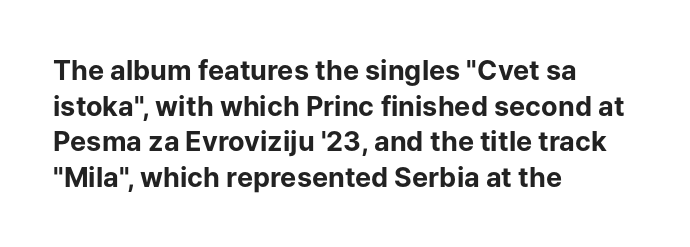
Q: Is the text bold? A: Yes.
Q: Is the text italic (slanted)? A: No, it is upright.
Q: Is the text underlined? A: No.
Q: How is the paragraph aligned? A: Left-aligned.
Q: Is the spacing between letters normal or unusually wide? A: Normal.
Q: Is the spacing between lines tight, normal or loose? A: Normal.
